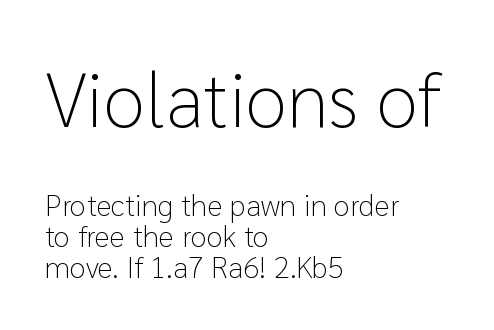
Visually, the top section dominates because its glyphs are scaled up. The specimen reads as upright at a glance. Proportional: the letters do not fall into vertical columns. Lines of text with bare space underneath. Cramped leading.
